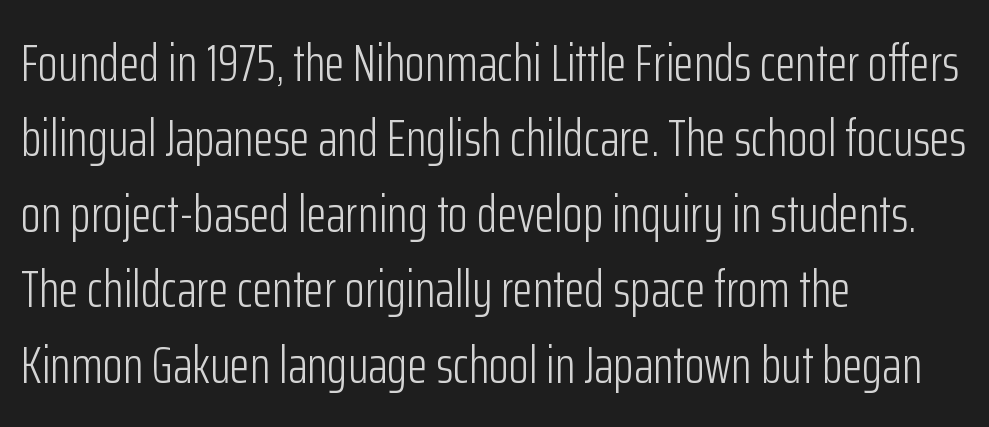
The image shows 52 px light, condensed sans-serif type, upright; set left-aligned, normal line spacing (1.45x), normal letter spacing, not underlined; low stroke contrast and a medium x-height.
